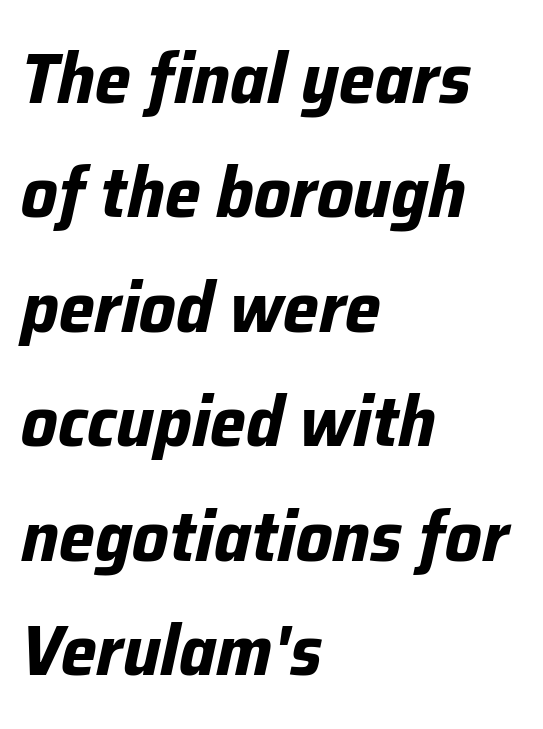
The typography opts for an oblique posture over an upright one. A typesetter would call this zero additional tracking. Baseline-to-baseline distance is the conventional proportion of letter height. The paragraph shown leans on its left margin. Each glyph is drawn with heavy, bold strokes. The passage shown is not underscored anywhere.
